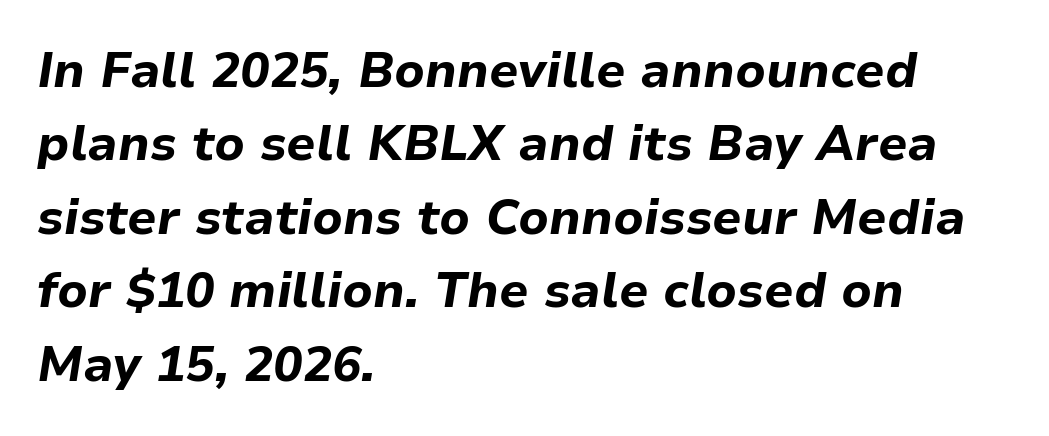
On the weight axis this lands at bold, roughly 700. All the whitespace from short lines collects on the right. Italic? Definitely — the glyphs are oblique. Glyph-to-glyph distance matches everyday printed text.
